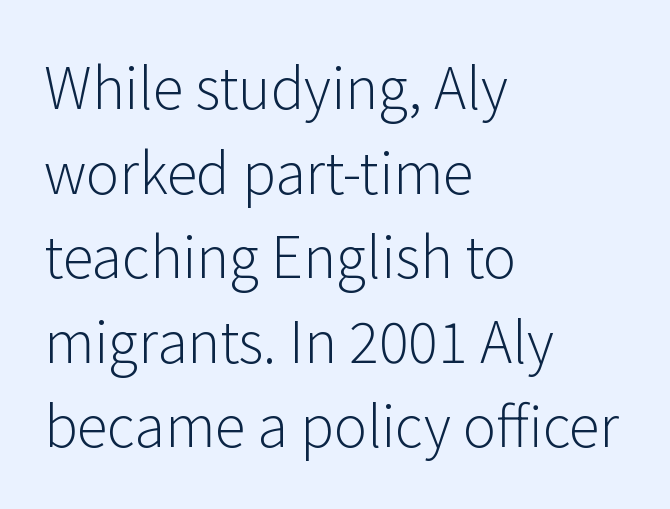
Q: Is the text bold? A: No.
Q: Is the text italic (slanted)? A: No, it is upright.
Q: Is the typeface a serif or a sans-serif typeface? A: Sans-serif.
Q: Is the text underlined? A: No.
Q: How is the paragraph aligned? A: Left-aligned.
Q: Is the spacing between letters normal or unusually wide? A: Normal.
Q: Is the spacing between lines tight, normal or loose? A: Normal.
Q: Width (condensed, normal, or wide)? A: Normal.
Q: Stroke contrast? A: Low.
Q: x-height? A: Medium.
Q: Monospaced? A: No.
